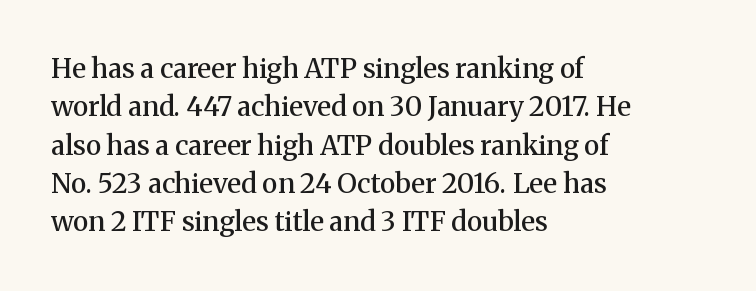
{"italic": "no", "bold": "semi", "underline": "no", "align": "left", "line_spacing": "normal", "line_spacing_ratio": 1.42, "letter_spacing": "normal", "letter_spacing_em": 0.0, "glyph_px": 27}
